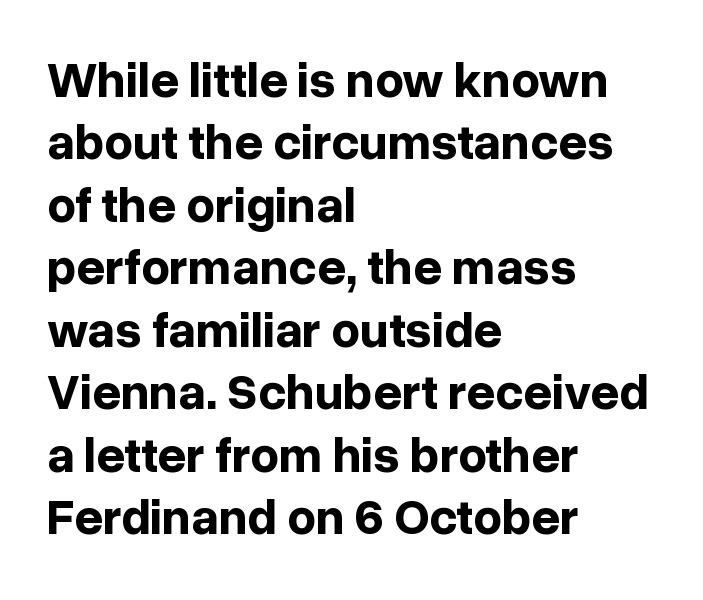
The image shows 50 px bold sans-serif type, upright; set left-aligned, normal line spacing (1.25x), normal letter spacing, not underlined; low stroke contrast and a medium x-height.
